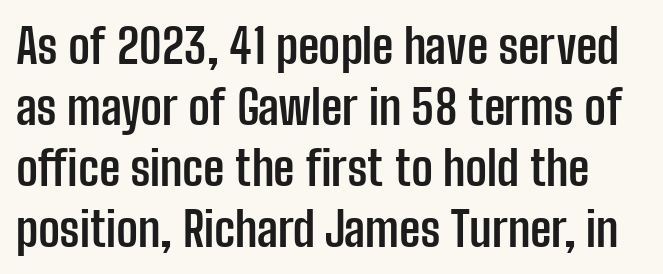
Q: Is the text bold? A: Yes.
Q: Is the text italic (slanted)? A: No, it is upright.
Q: Is the typeface a serif or a sans-serif typeface? A: Sans-serif.
Q: Is the text underlined? A: No.
Q: Is the spacing between letters normal or unusually wide? A: Normal.
Q: Is the spacing between lines tight, normal or loose? A: Normal.
Q: Width (condensed, normal, or wide)? A: Condensed.
Q: Stroke contrast? A: Low.
Q: x-height? A: Medium.
Q: Monospaced? A: No.
